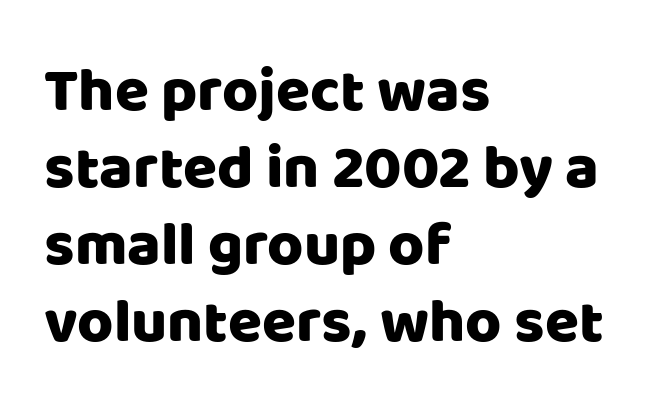
Q: Is the text italic (slanted)? A: No, it is upright.
Q: Is the typeface a serif or a sans-serif typeface? A: Sans-serif.
Q: Is the text underlined? A: No.
Q: How is the paragraph aligned? A: Left-aligned.
Q: Is the spacing between letters normal or unusually wide? A: Normal.
Q: Width (condensed, normal, or wide)? A: Normal.
Q: Stroke contrast? A: Low.
Q: x-height? A: Large.
Q: Monospaced? A: No.
